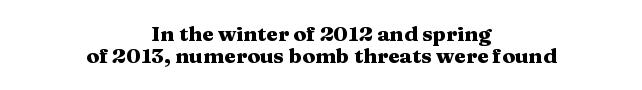
Q: Is the text bold? A: Yes.
Q: Is the text italic (slanted)? A: No, it is upright.
Q: Is the text underlined? A: No.
Q: How is the paragraph aligned? A: Centered.
Q: Is the spacing between letters normal or unusually wide? A: Normal.
Q: Is the spacing between lines tight, normal or loose? A: Tight.
